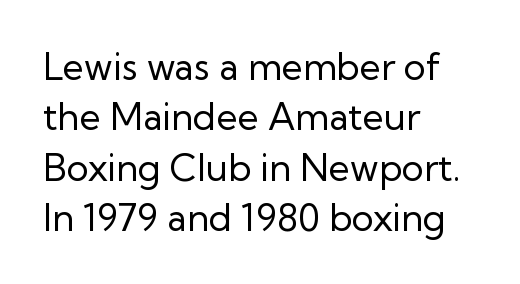
Q: Is the text bold? A: No.
Q: Is the text italic (slanted)? A: No, it is upright.
Q: Is the typeface a serif or a sans-serif typeface? A: Sans-serif.
Q: Is the text underlined? A: No.
Q: How is the paragraph aligned? A: Left-aligned.
Q: Is the spacing between letters normal or unusually wide? A: Normal.
Q: Is the spacing between lines tight, normal or loose? A: Normal.
Q: Width (condensed, normal, or wide)? A: Normal.
Q: Stroke contrast? A: Low.
Q: x-height? A: Medium.
Q: Monospaced? A: No.
